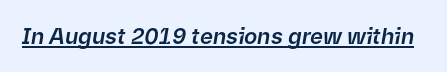
{"italic": "yes", "lean": "right", "slant_degrees": 9, "underline": "yes", "letter_spacing": "normal", "letter_spacing_em": 0.0, "glyph_px": 22}
